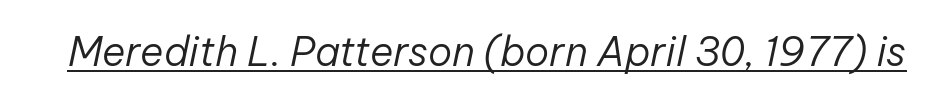
{"italic": "yes", "lean": "right", "slant_degrees": 12, "bold": "no", "weight": "regular", "width": "normal", "stroke_contrast": "low", "x_height": "medium", "monospaced": "no", "underline": "yes", "letter_spacing": "normal", "letter_spacing_em": 0.0, "glyph_px": 40}
